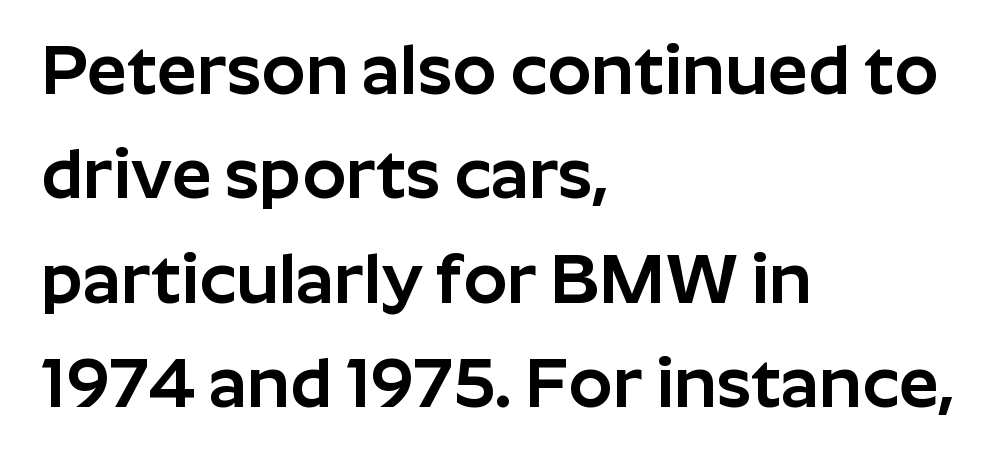
The image shows 70 px sans-serif type, upright; set left-aligned, normal line spacing (1.49x), normal letter spacing, not underlined; low stroke contrast and a medium x-height.
